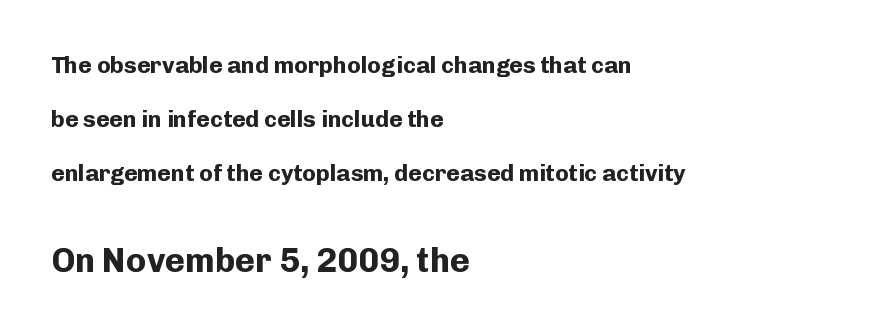
Q: Is the text bold? A: Yes.
Q: Is the text italic (slanted)? A: No, it is upright.
Q: Is the typeface a serif or a sans-serif typeface? A: Sans-serif.
Q: Is the text underlined? A: No.
Q: How is the paragraph aligned? A: Left-aligned.
Q: Is the spacing between letters normal or unusually wide? A: Normal.
Q: Is the spacing between lines tight, normal or loose? A: Loose.
Q: Which block of text is set in a larger size, the first (top) or the second (bottom)? A: The second (bottom) one.
Q: Width (condensed, normal, or wide)? A: Normal.
Q: Stroke contrast? A: Low.
Q: x-height? A: Medium.
Q: Monospaced? A: No.
